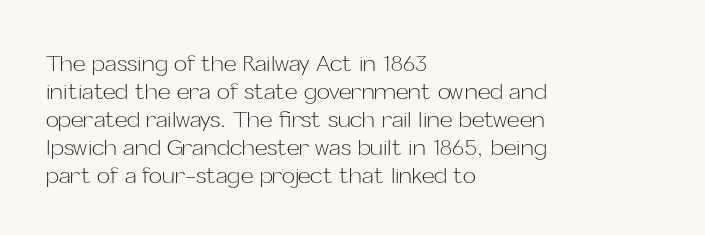
{"italic": "no", "bold": "no", "underline": "no", "align": "left", "line_spacing": "normal", "line_spacing_ratio": 1.27, "letter_spacing": "normal", "letter_spacing_em": 0.0, "glyph_px": 22}
